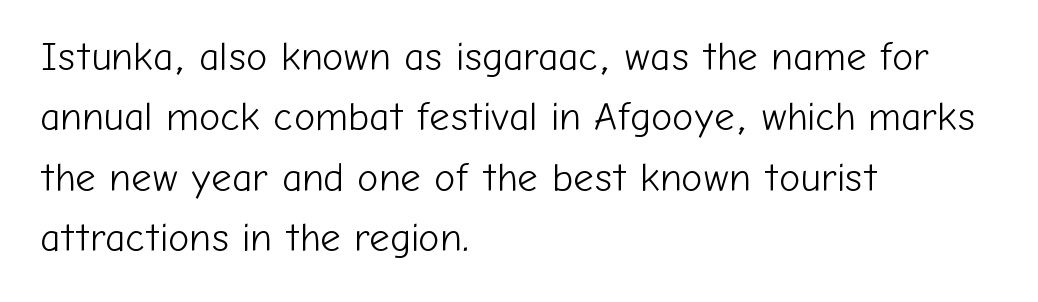
These lines are rendered in a variable-pitch font. A typesetter would label this face a sans. Between one letter and the next there's only the usual sliver of space. No chunkiness to these letters — they're not bold. A normal amount of white space separates one row of letters from the next.
